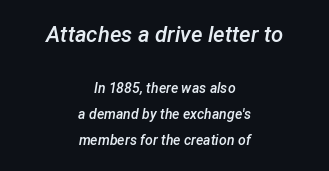
Q: Is the text bold? A: Semi-bold.
Q: Is the text italic (slanted)? A: Yes, it leans right by about 12 degrees.
Q: Is the text underlined? A: No.
Q: How is the paragraph aligned? A: Centered.
Q: Is the spacing between letters normal or unusually wide? A: Normal.
Q: Which block of text is set in a larger size, the first (top) or the second (bottom)? A: The first (top) one.
